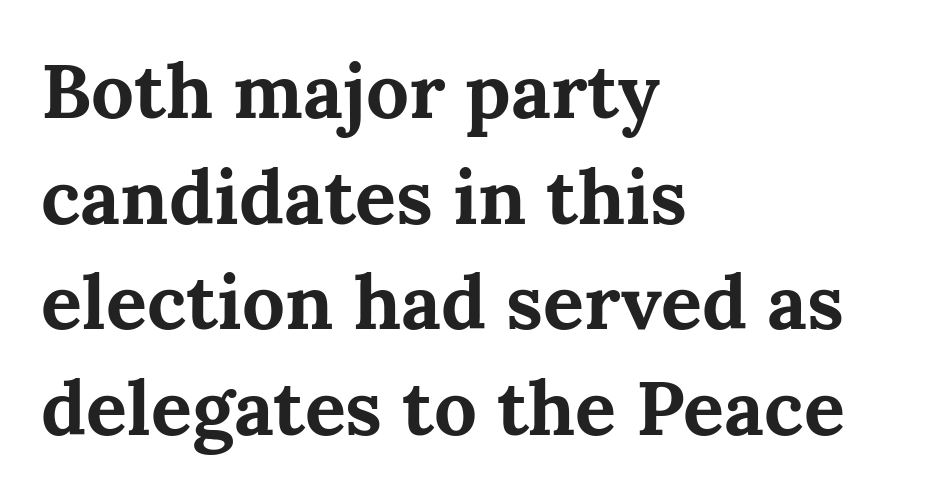
I'd call this a serif setting — the letters wear small feet. The paragraph shown leans on its left margin. Compared with typical paragraphs, the rows here are spaced about the same. Type without underlining.
